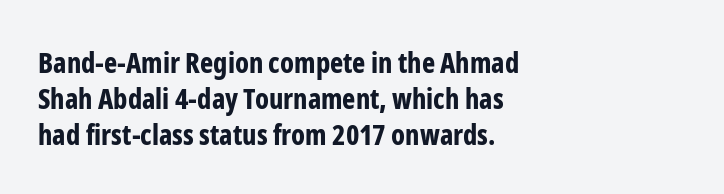
{"serif": "no", "italic": "no", "bold": "yes", "weight": "bold", "width": "condensed", "stroke_contrast": "low", "x_height": "medium", "monospaced": "no", "underline": "no", "align": "left", "line_spacing": "normal", "line_spacing_ratio": 1.29, "letter_spacing": "normal", "letter_spacing_em": 0.0, "glyph_px": 28}
